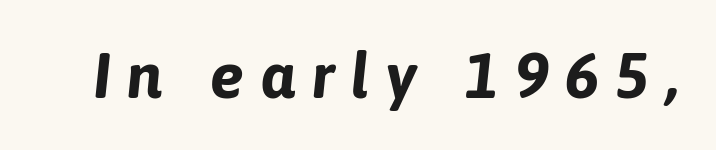
In terms of letterspacing, this is a distinctly airy, spread setting. The face used here is proportionally spaced, like ordinary book or web type. No word sits above an underline. Chunky letters — that's bold for sure. If you drew a line through each stem, it would be angled.
